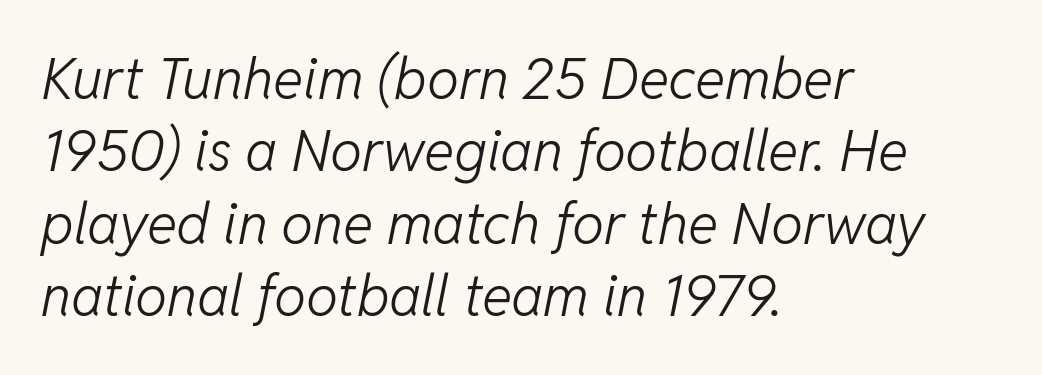
The image shows 57 px light type, italic (leaning right); set left-aligned, normal line spacing (1.27x), normal letter spacing, not underlined; low stroke contrast and a medium x-height.
